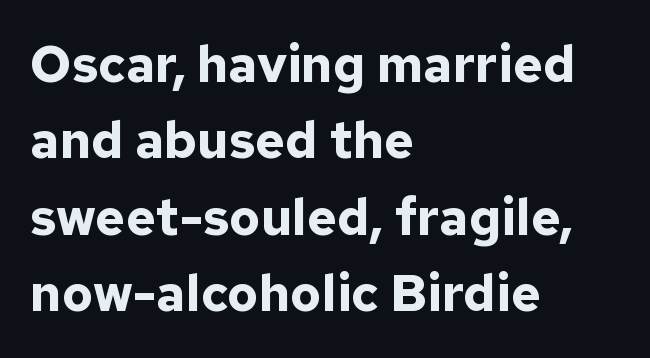
{"serif": "no", "italic": "no", "bold": "yes", "weight": "bold", "width": "normal", "stroke_contrast": "low", "x_height": "medium", "monospaced": "no", "underline": "no", "align": "left", "line_spacing": "normal", "line_spacing_ratio": 1.5, "letter_spacing": "normal", "letter_spacing_em": 0.0, "glyph_px": 51}
